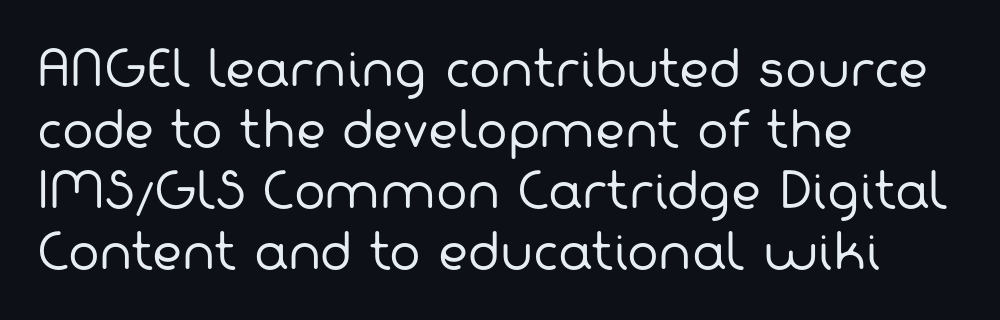
The image shows 47 px regular-weight sans-serif type; set left-aligned, normal line spacing (1.3x), normal letter spacing, not underlined; low stroke contrast and a medium x-height.
